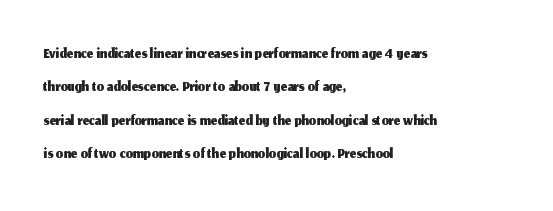
The rendering uses a moderate line-height, typical for paragraphs. These lines were composed using upright roman letters. The gaps between neighbouring characters are ordinary and unremarkable. Has an underline been added? It has not. Line starts are locked; line ends wander.
